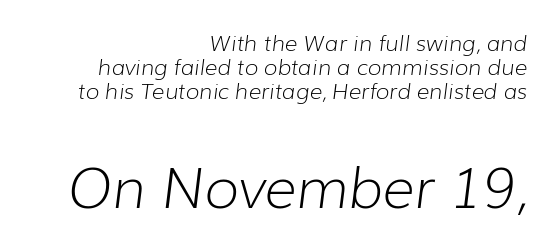
Q: Is the text bold? A: No.
Q: Is the text italic (slanted)? A: Yes, it leans right by about 7 degrees.
Q: Is the text underlined? A: No.
Q: How is the paragraph aligned? A: Right-aligned.
Q: Is the spacing between letters normal or unusually wide? A: Normal.
Q: Is the spacing between lines tight, normal or loose? A: Tight.
Q: Which block of text is set in a larger size, the first (top) or the second (bottom)? A: The second (bottom) one.
Q: Width (condensed, normal, or wide)? A: Normal.
Q: Stroke contrast? A: Low.
Q: x-height? A: Medium.
Q: Monospaced? A: No.
